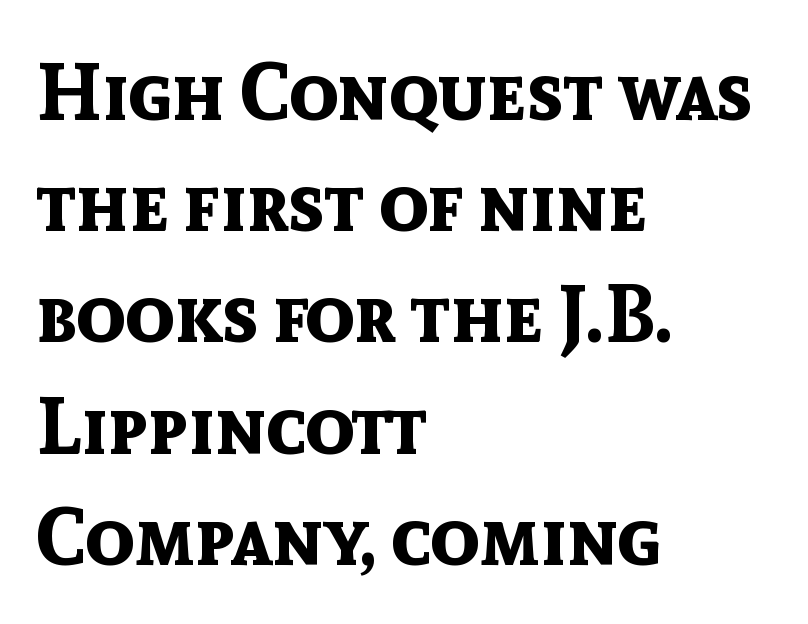
The image shows 80 px bold sans-serif type, upright; set left-aligned, normal line spacing (1.39x), normal letter spacing, not underlined; a medium x-height.
